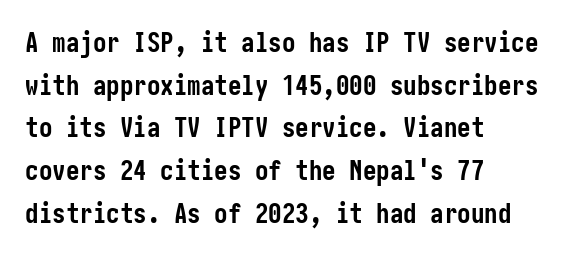
The image shows 27 px bold type, upright; set left-aligned, normal line spacing (1.58x), normal letter spacing, not underlined.
